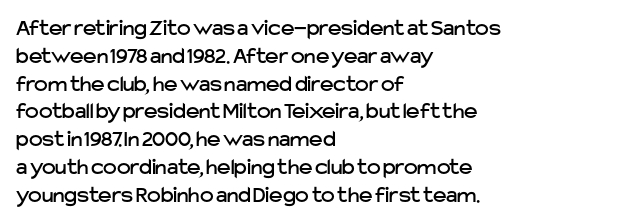
{"italic": "no", "underline": "no", "align": "left", "line_spacing_ratio": 1.21, "letter_spacing": "normal", "letter_spacing_em": 0.0, "glyph_px": 23}
